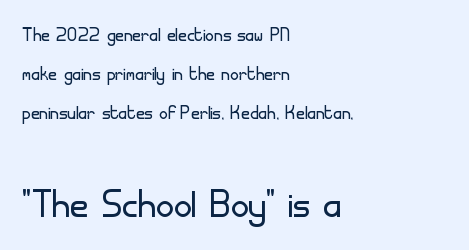
{"serif": "no", "italic": "no", "bold": "no", "weight": "light", "width": "normal", "stroke_contrast": "low", "x_height": "small", "monospaced": "no", "underline": "no", "align": "left", "line_spacing": "normal", "line_spacing_ratio": 1.62, "letter_spacing": "normal", "letter_spacing_em": 0.0, "larger_block": "second", "size_ratio": 2.04, "glyph_px": 49}
